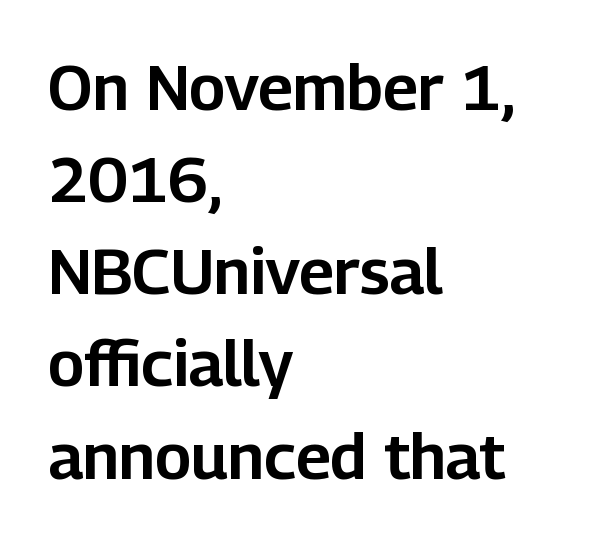
Q: Is the text italic (slanted)? A: No, it is upright.
Q: Is the typeface a serif or a sans-serif typeface? A: Sans-serif.
Q: Is the text underlined? A: No.
Q: How is the paragraph aligned? A: Left-aligned.
Q: Is the spacing between letters normal or unusually wide? A: Normal.
Q: Is the spacing between lines tight, normal or loose? A: Normal.
Q: Width (condensed, normal, or wide)? A: Normal.
Q: Stroke contrast? A: Low.
Q: x-height? A: Medium.
Q: Monospaced? A: No.
